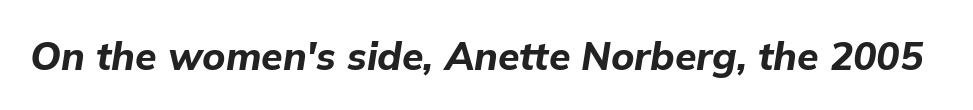
Q: Is the text bold? A: Yes.
Q: Is the text italic (slanted)? A: Yes, it leans right by about 9 degrees.
Q: Is the text underlined? A: No.
Q: Is the spacing between letters normal or unusually wide? A: Normal.
Q: Width (condensed, normal, or wide)? A: Normal.
Q: Stroke contrast? A: Low.
Q: x-height? A: Medium.
Q: Monospaced? A: No.
